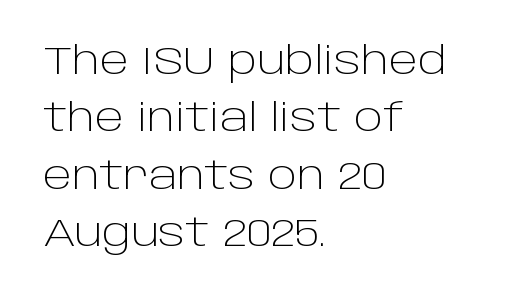
Stems here are at most as thick as an everyday book face. The axis of the letterforms is exactly vertical. Alignment: flush left. The rendering keeps characters at their native spacing. Do the characters align in a grid? No, the font is proportional. Look at the bottom of the vertical strokes: they stop flat, with no serifs.
